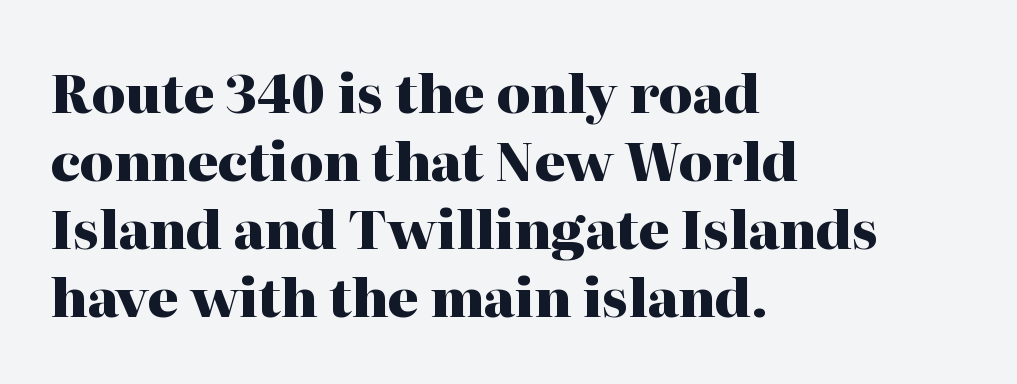
Only glyphs here, with clear space below each row. What weight is shown? A full bold with thick strokes. How would I describe the line gaps? Plain and ordinary. The rendering shows small feet on the letterforms — a serif design.
